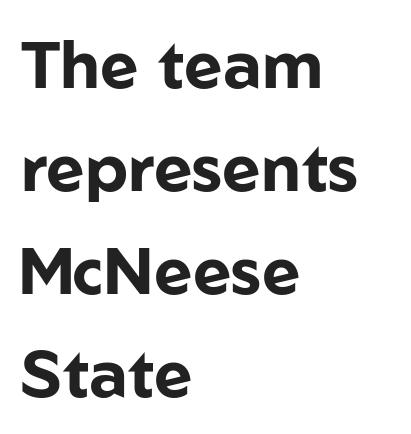
Q: Is the text bold? A: Yes.
Q: Is the text italic (slanted)? A: No, it is upright.
Q: Is the typeface a serif or a sans-serif typeface? A: Sans-serif.
Q: Is the text underlined? A: No.
Q: How is the paragraph aligned? A: Left-aligned.
Q: Is the spacing between letters normal or unusually wide? A: Normal.
Q: Is the spacing between lines tight, normal or loose? A: Normal.
Q: Width (condensed, normal, or wide)? A: Normal.
Q: Stroke contrast? A: Low.
Q: x-height? A: Medium.
Q: Monospaced? A: No.
